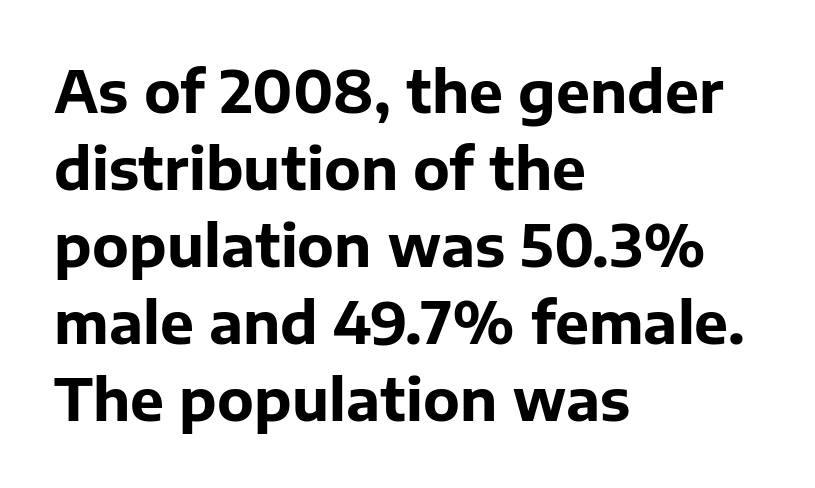
{"serif": "no", "italic": "no", "bold": "yes", "weight": "bold", "width": "normal", "stroke_contrast": "low", "x_height": "medium", "monospaced": "no", "underline": "no", "align": "left", "line_spacing": "normal", "line_spacing_ratio": 1.35, "letter_spacing": "normal", "letter_spacing_em": 0.0, "glyph_px": 57}
